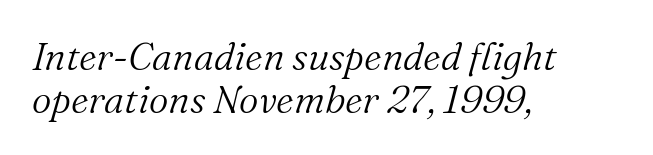
The image shows 38 px light serif type, italic (leaning right); set left-aligned, tight line spacing (1.12x), normal letter spacing, not underlined; medium stroke contrast and a medium x-height.
